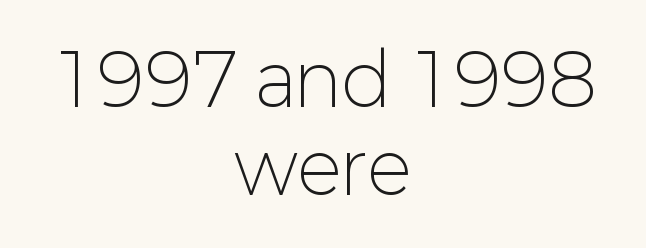
{"serif": "no", "italic": "no", "bold": "no", "weight": "light", "width": "normal", "stroke_contrast": "low", "x_height": "medium", "monospaced": "no", "underline": "no", "align": "center", "line_spacing_ratio": 1.24, "letter_spacing": "normal", "letter_spacing_em": 0.0, "glyph_px": 71}
